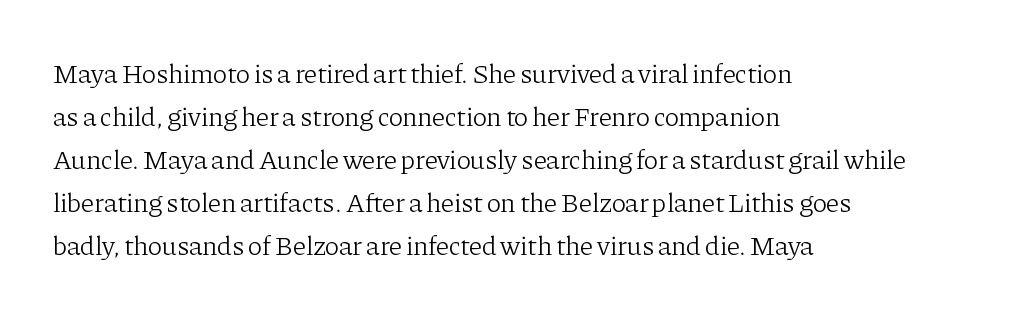
The image shows 27 px text type, upright; set left-aligned, normal line spacing (1.59x), normal letter spacing, not underlined.
